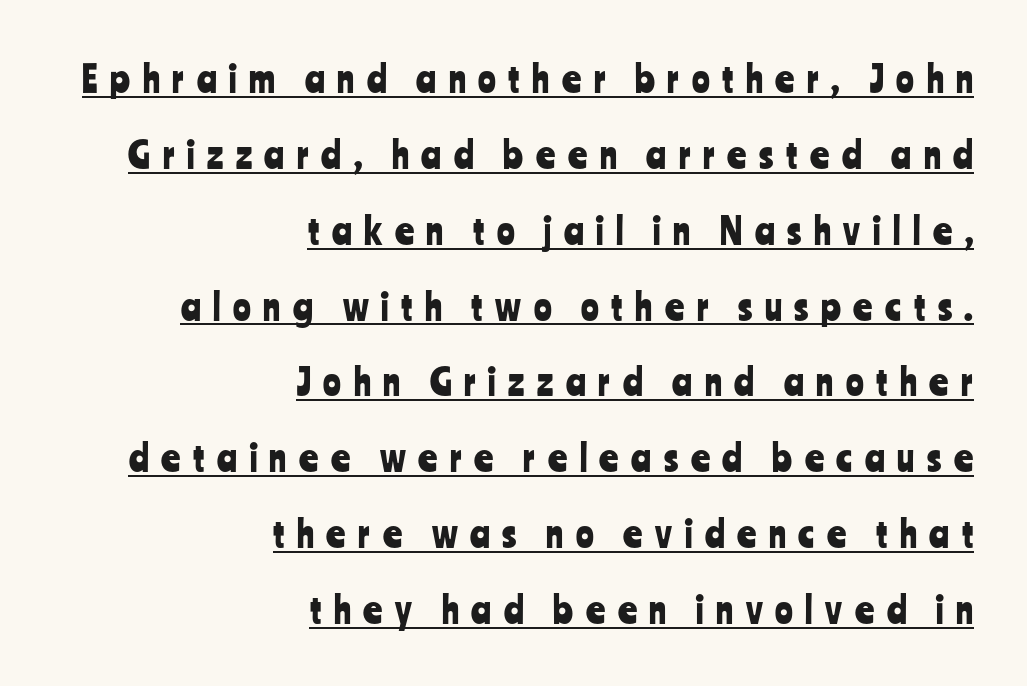
A typesetter would call this heavily tracked-out type. A roman cut, with each character standing at attention. A typesetter would call this proportional, since set widths differ per character. The rendering anchors every line to the right-hand side. The designer dialed line spacing up above the default.
